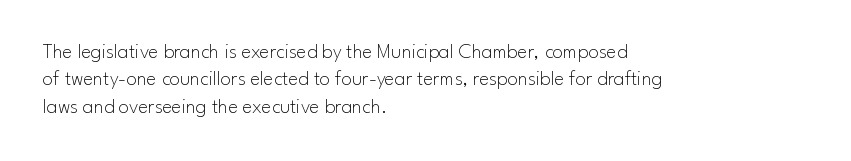
The image shows 21 px text type, upright; set left-aligned, normal line spacing (1.3x), normal letter spacing, not underlined.
